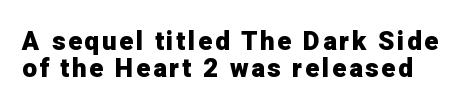
Q: Is the text bold? A: Yes.
Q: Is the text italic (slanted)? A: No, it is upright.
Q: Is the text underlined? A: No.
Q: Is the spacing between lines tight, normal or loose? A: Tight.
